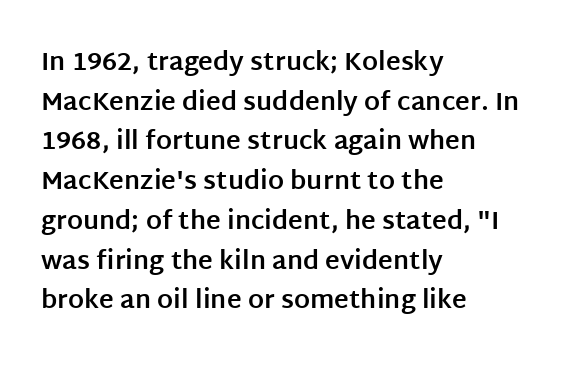
{"italic": "no", "bold": "yes", "underline": "no", "align": "left", "line_spacing": "normal", "line_spacing_ratio": 1.59, "letter_spacing": "normal", "letter_spacing_em": 0.0, "glyph_px": 25}
